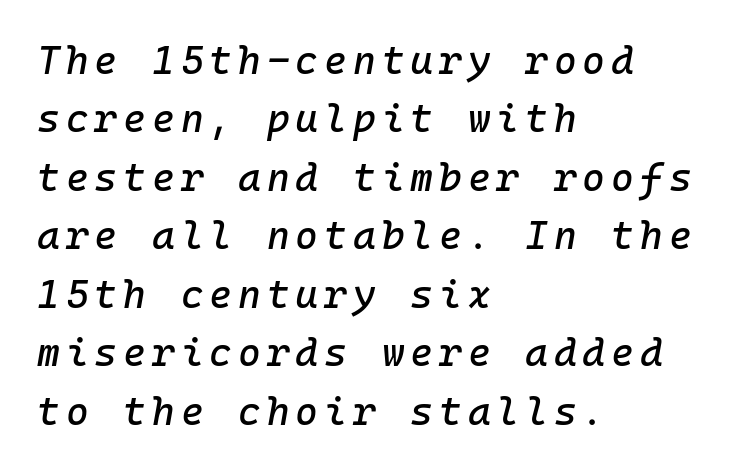
{"italic": "yes", "lean": "right", "slant_degrees": 10, "width": "normal", "stroke_contrast": "low", "x_height": "medium", "monospaced": "yes", "underline": "no", "align": "left", "line_spacing": "normal", "line_spacing_ratio": 1.5, "glyph_px": 39}
